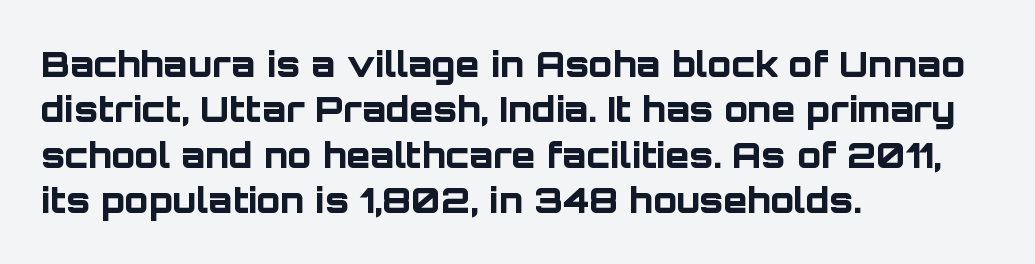
Q: Is the text bold? A: Yes.
Q: Is the text italic (slanted)? A: No, it is upright.
Q: Is the typeface a serif or a sans-serif typeface? A: Sans-serif.
Q: Is the text underlined? A: No.
Q: How is the paragraph aligned? A: Left-aligned.
Q: Is the spacing between letters normal or unusually wide? A: Normal.
Q: Is the spacing between lines tight, normal or loose? A: Normal.
Q: Width (condensed, normal, or wide)? A: Normal.
Q: Stroke contrast? A: Low.
Q: x-height? A: Large.
Q: Monospaced? A: No.
